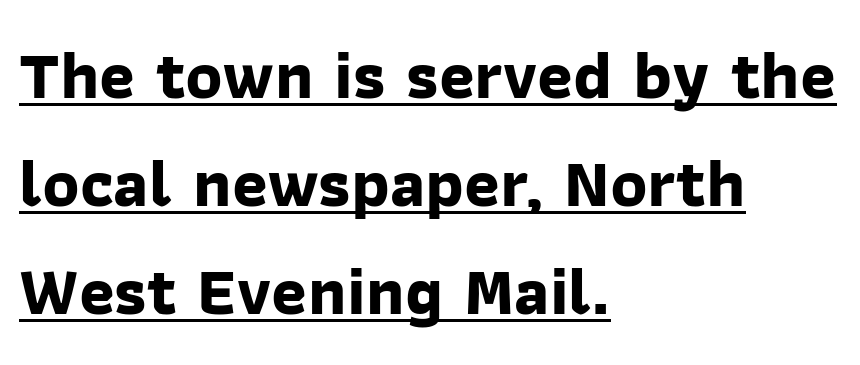
The image shows 68 px bold sans-serif type; set left-aligned, normal line spacing (1.59x), normal letter spacing, underlined; low stroke contrast and a medium x-height.
